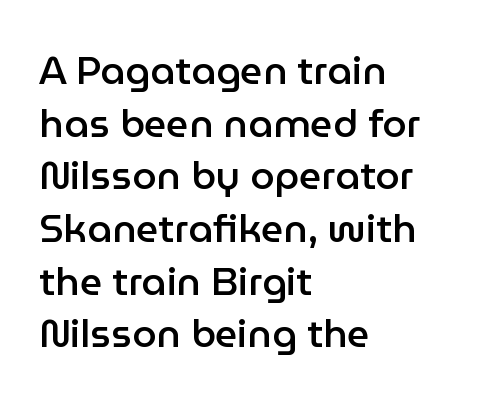
The image shows 39 px semibold sans-serif type, upright; set left-aligned, normal line spacing (1.35x), normal letter spacing, not underlined; low stroke contrast and a medium x-height.
